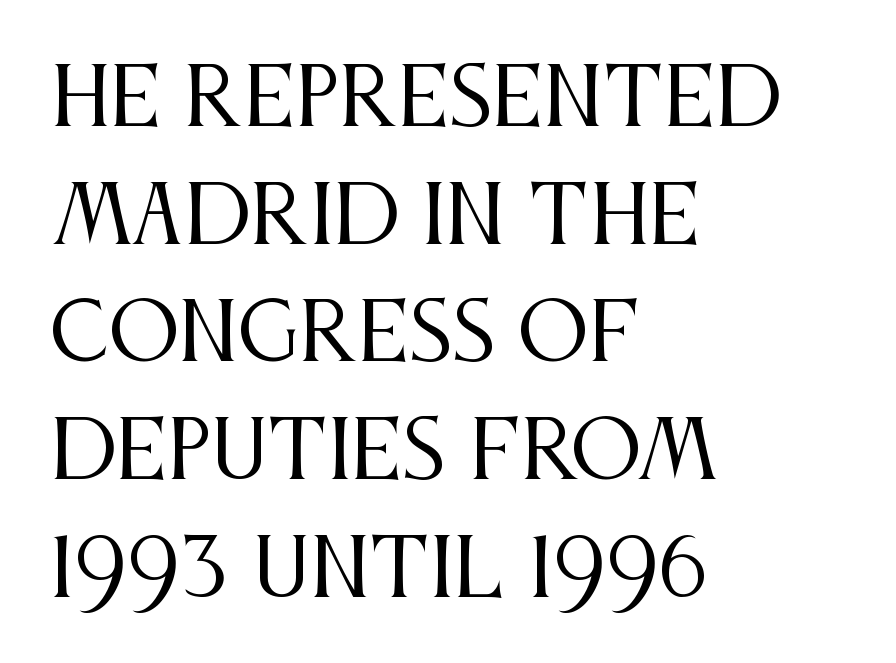
Q: Is the text bold? A: No.
Q: Is the text italic (slanted)? A: No, it is upright.
Q: Is the typeface a serif or a sans-serif typeface? A: Serif.
Q: Is the text underlined? A: No.
Q: How is the paragraph aligned? A: Left-aligned.
Q: Is the spacing between letters normal or unusually wide? A: Normal.
Q: Is the spacing between lines tight, normal or loose? A: Normal.
Q: Width (condensed, normal, or wide)? A: Condensed.
Q: Stroke contrast? A: Medium.
Q: x-height? A: Large.
Q: Monospaced? A: No.
